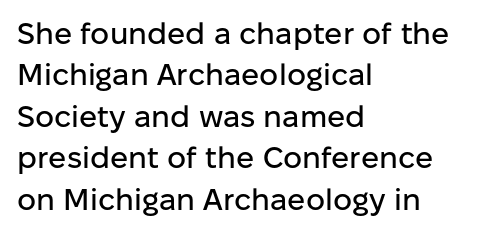
{"serif": "no", "italic": "no", "width": "normal", "stroke_contrast": "low", "x_height": "medium", "monospaced": "no", "underline": "no", "align": "left", "line_spacing": "normal", "line_spacing_ratio": 1.38, "letter_spacing": "normal", "letter_spacing_em": 0.0, "glyph_px": 30}
